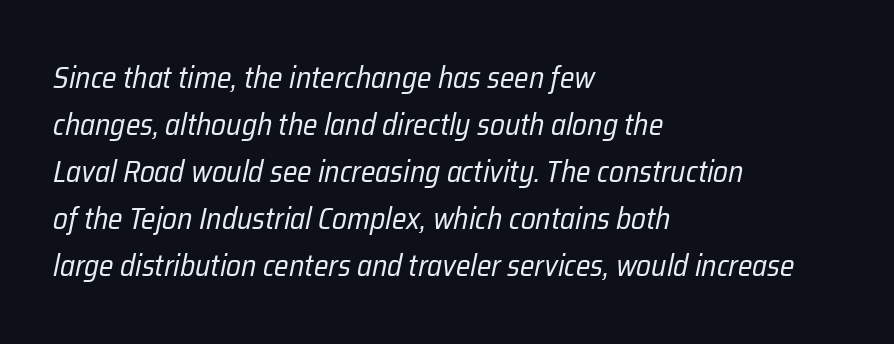
The image shows 30 px regular-weight, condensed type, italic (leaning right); set left-aligned, normal line spacing (1.57x), normal letter spacing, not underlined; low stroke contrast and a medium x-height.
